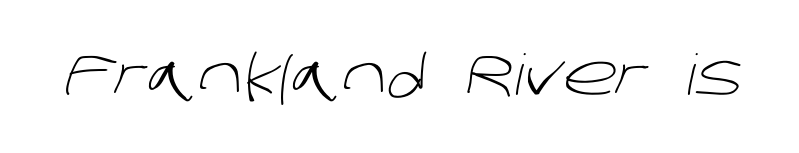
{"serif": "no", "bold": "no", "weight": "light", "width": "normal", "stroke_contrast": "low", "x_height": "large", "monospaced": "no", "underline": "no", "letter_spacing": "normal", "letter_spacing_em": 0.0, "glyph_px": 56}
